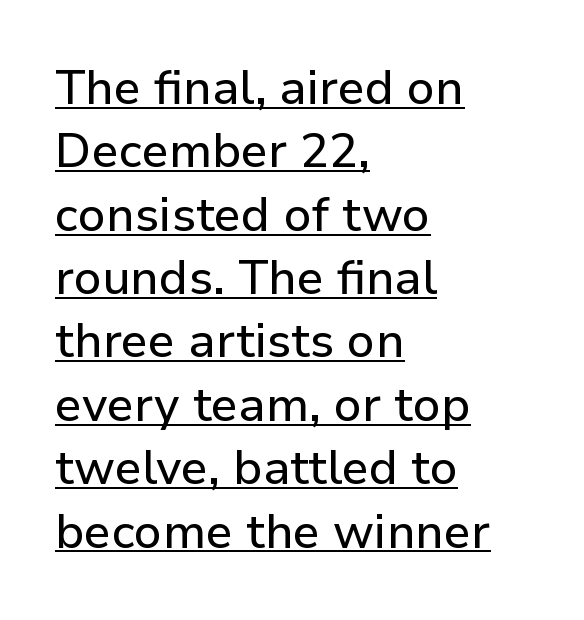
Q: Is the text italic (slanted)? A: No, it is upright.
Q: Is the typeface a serif or a sans-serif typeface? A: Sans-serif.
Q: Is the text underlined? A: Yes.
Q: How is the paragraph aligned? A: Left-aligned.
Q: Is the spacing between letters normal or unusually wide? A: Normal.
Q: Is the spacing between lines tight, normal or loose? A: Normal.
Q: Width (condensed, normal, or wide)? A: Normal.
Q: Stroke contrast? A: Low.
Q: x-height? A: Medium.
Q: Monospaced? A: No.
